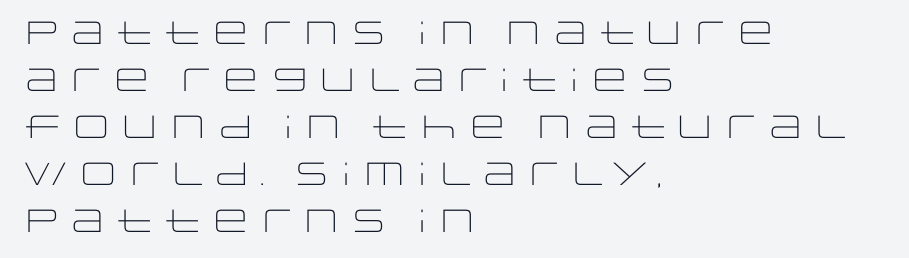
{"serif": "no", "italic": "no", "bold": "no", "weight": "light", "width": "wide", "stroke_contrast": "low", "x_height": "large", "monospaced": "no", "underline": "no", "align": "left", "line_spacing": "normal", "line_spacing_ratio": 1.47, "letter_spacing": "normal", "letter_spacing_em": 0.0, "glyph_px": 32}
